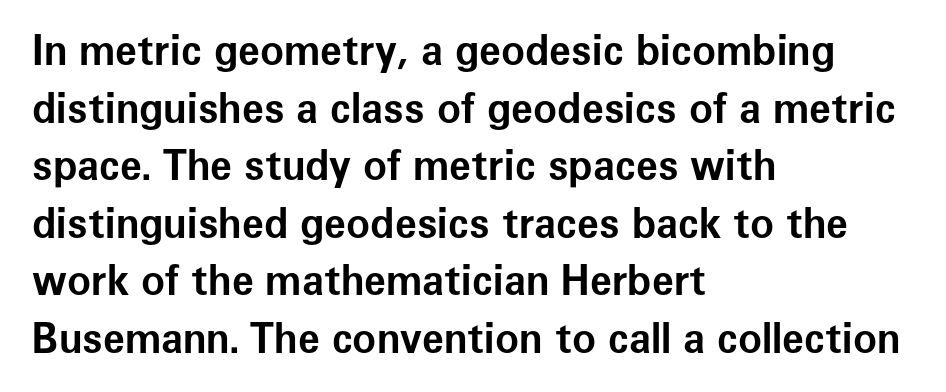
Q: Is the text bold? A: Yes.
Q: Is the text italic (slanted)? A: No, it is upright.
Q: Is the typeface a serif or a sans-serif typeface? A: Sans-serif.
Q: Is the text underlined? A: No.
Q: How is the paragraph aligned? A: Left-aligned.
Q: Is the spacing between letters normal or unusually wide? A: Normal.
Q: Is the spacing between lines tight, normal or loose? A: Normal.
Q: Width (condensed, normal, or wide)? A: Normal.
Q: Stroke contrast? A: Low.
Q: x-height? A: Medium.
Q: Monospaced? A: No.
